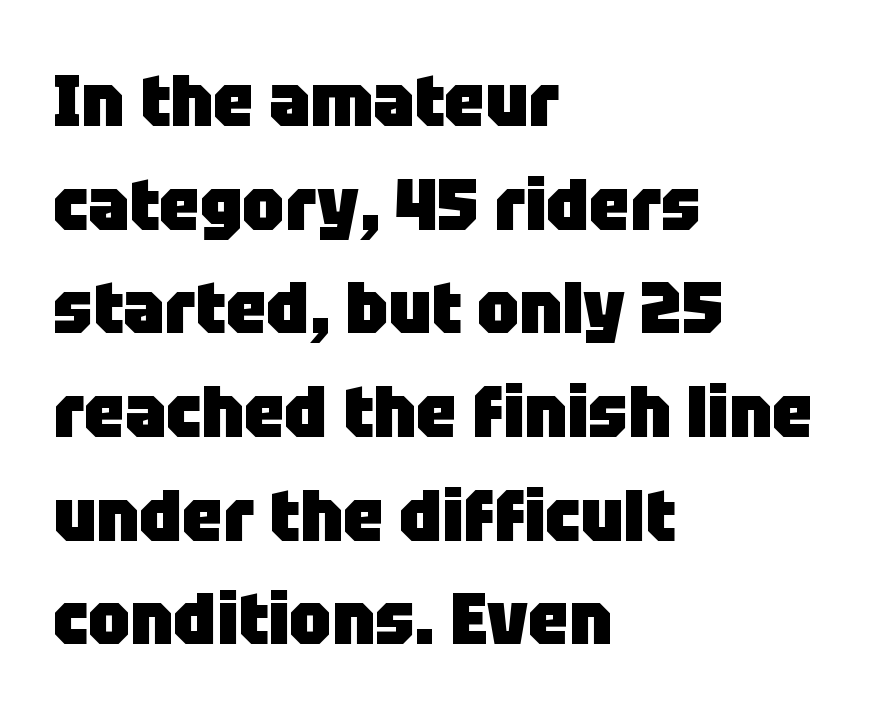
The image shows 73 px heavy sans-serif type, upright; set left-aligned, normal line spacing (1.42x), normal letter spacing, not underlined; low stroke contrast and a large x-height.
